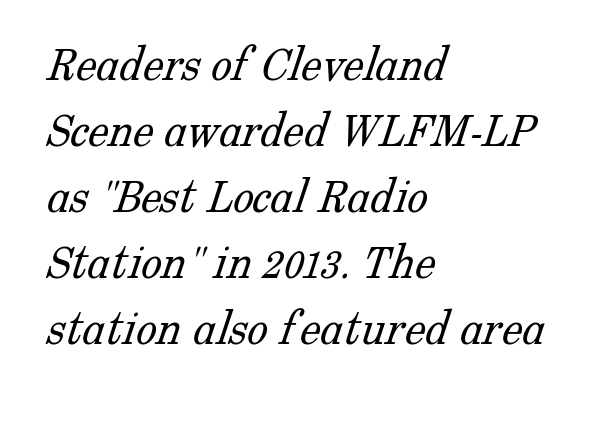
Leading: standard. Looks like regular typesetting: each glyph gets only the width it needs. The rendering shows small feet on the letterforms — a serif design. The compositor pushed each line to the left boundary.
